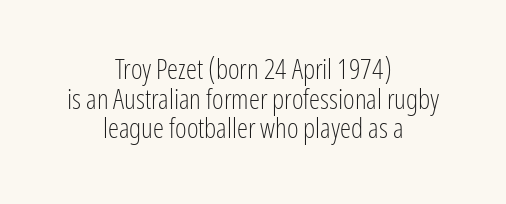
Q: Is the text bold? A: No.
Q: Is the text italic (slanted)? A: No, it is upright.
Q: Is the typeface a serif or a sans-serif typeface? A: Sans-serif.
Q: Is the text underlined? A: No.
Q: How is the paragraph aligned? A: Centered.
Q: Is the spacing between letters normal or unusually wide? A: Normal.
Q: Is the spacing between lines tight, normal or loose? A: Tight.
Q: Width (condensed, normal, or wide)? A: Condensed.
Q: Stroke contrast? A: Low.
Q: x-height? A: Medium.
Q: Monospaced? A: No.
